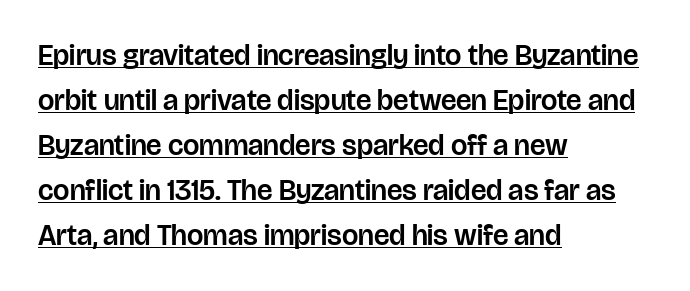
The image shows 29 px sans-serif type, upright; set left-aligned, normal line spacing (1.55x), normal letter spacing, underlined; low stroke contrast and a large x-height.
